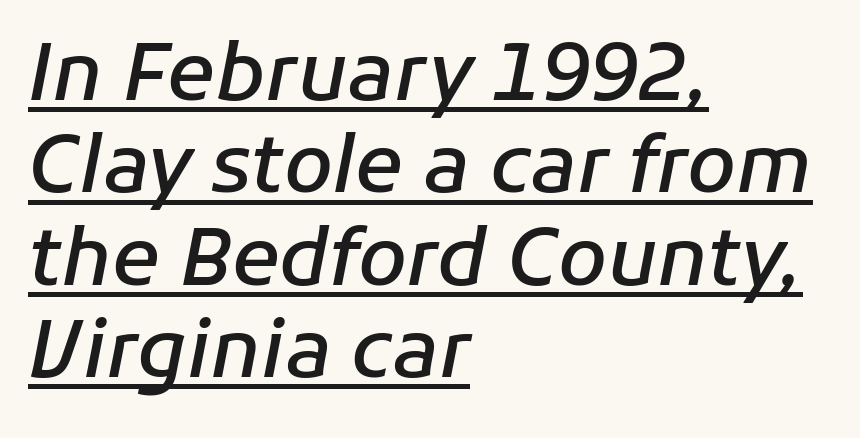
The image shows 79 px semibold type, italic (leaning right); set left-aligned, line spacing 1.17x, normal letter spacing, underlined; low stroke contrast and a medium x-height.
